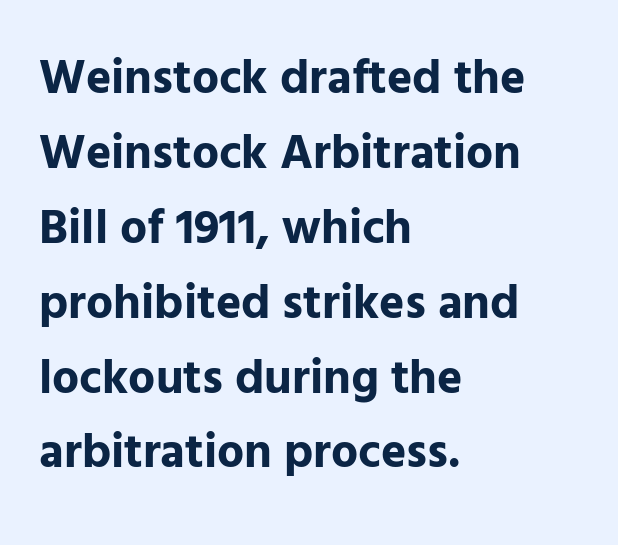
The image shows 48 px bold sans-serif type, upright; set left-aligned, normal line spacing (1.56x), normal letter spacing, not underlined; low stroke contrast and a medium x-height.
